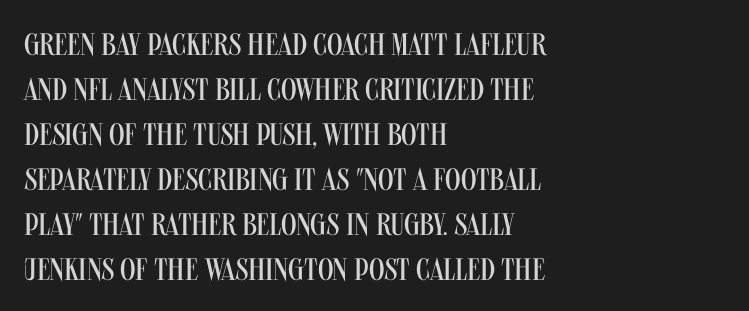
The image shows 31 px regular-weight, condensed sans-serif type, upright; set left-aligned, normal line spacing (1.45x), normal letter spacing, not underlined; medium stroke contrast and a large x-height.
